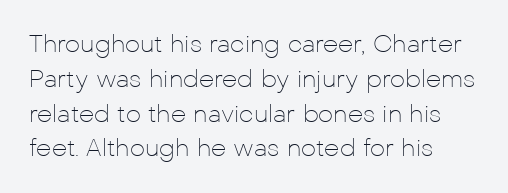
Summary of weight: not heavy and not bold. The passage shown stacks its lines at a standard gap. Upright lettering throughout. Tracking value appears to be zero — textbook default spacing.
